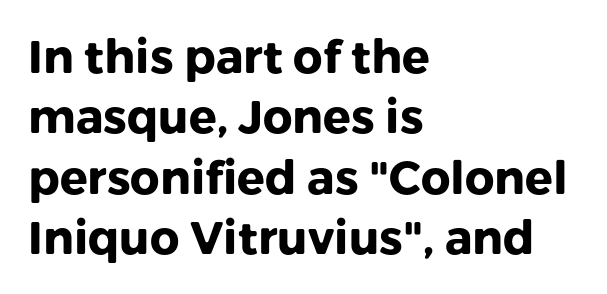
Serifs: no, the terminals of the letterforms are clean. Spacing verdict: proportional, widths tailored to each character. Visually the block forms a straight wall on the left and a jagged coastline on the right. Vertically, the passage feels balanced, rows spaced as you'd expect. Letter spacing: default.
